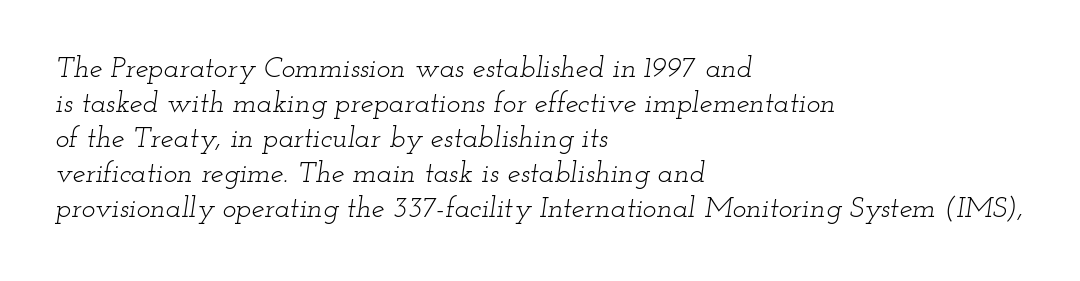
The image shows 29 px light, wide serif type, italic (leaning right); set left-aligned, line spacing 1.21x, normal letter spacing, not underlined; low stroke contrast and a small x-height.
